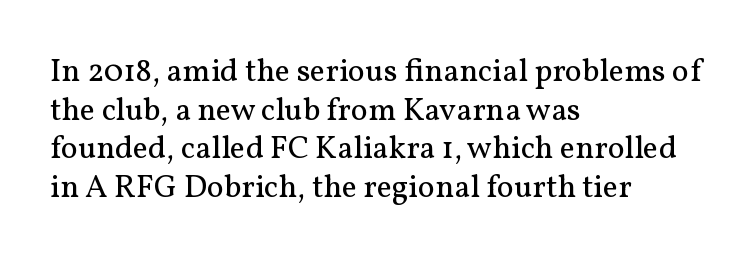
Q: Is the text bold? A: No.
Q: Is the text italic (slanted)? A: No, it is upright.
Q: Is the typeface a serif or a sans-serif typeface? A: Serif.
Q: Is the text underlined? A: No.
Q: How is the paragraph aligned? A: Left-aligned.
Q: Is the spacing between letters normal or unusually wide? A: Normal.
Q: Width (condensed, normal, or wide)? A: Normal.
Q: Stroke contrast? A: Medium.
Q: x-height? A: Medium.
Q: Monospaced? A: No.
